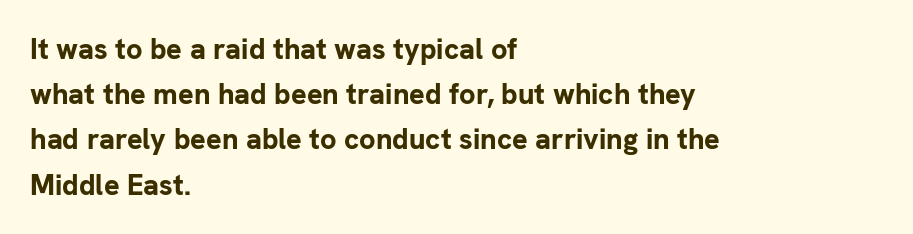
{"serif": "no", "italic": "no", "bold": "yes", "weight": "bold", "width": "normal", "stroke_contrast": "low", "x_height": "medium", "monospaced": "no", "underline": "no", "align": "left", "line_spacing": "normal", "line_spacing_ratio": 1.56, "letter_spacing": "normal", "letter_spacing_em": 0.0, "glyph_px": 29}
